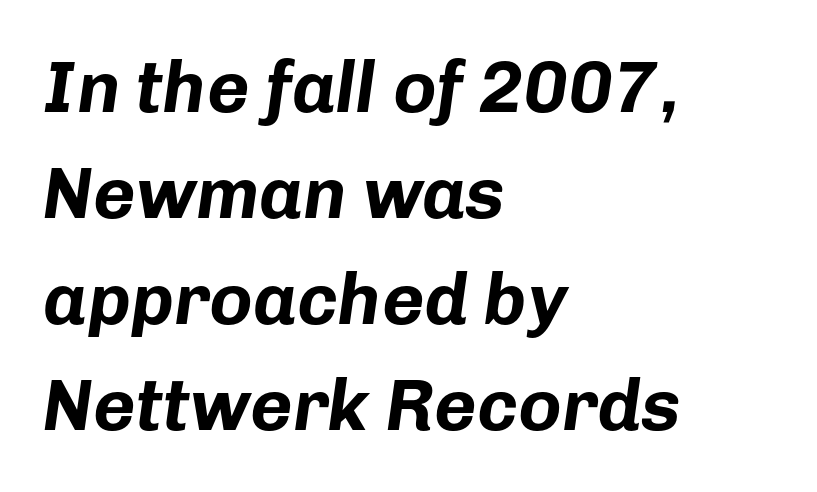
A bare baseline throughout the passage. The lines in this sample share a left origin and differ only in where they stop. The tracking reads as untouched default to a designer's eye. A full-strength bold gives these letters their thick strokes.
